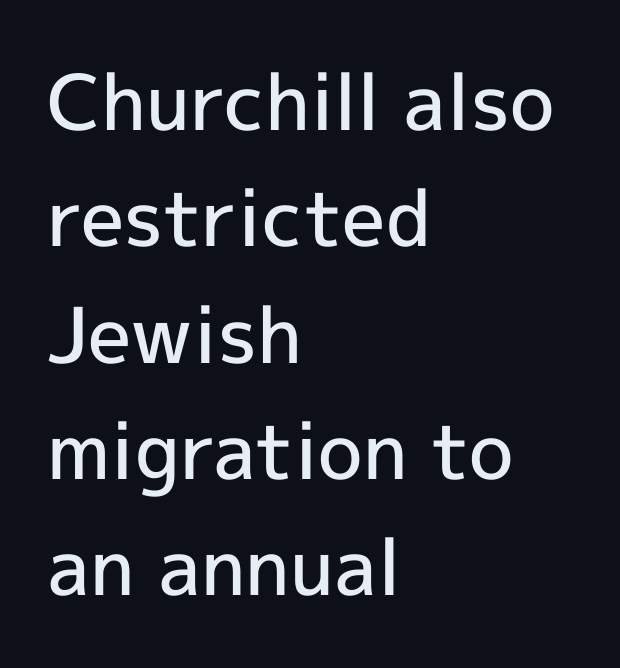
No feet cap the strokes, marking this as sans-serif type. The ragged edge is on the right, which tells us the setting is flush left. The sample has been set in demibold, a notch under bold. Between one letter and the next there's only the usual sliver of space. Every stem runs plumb, perpendicular to the baseline. Notice how descenders clear the ascenders below comfortably — that's standard leading.
